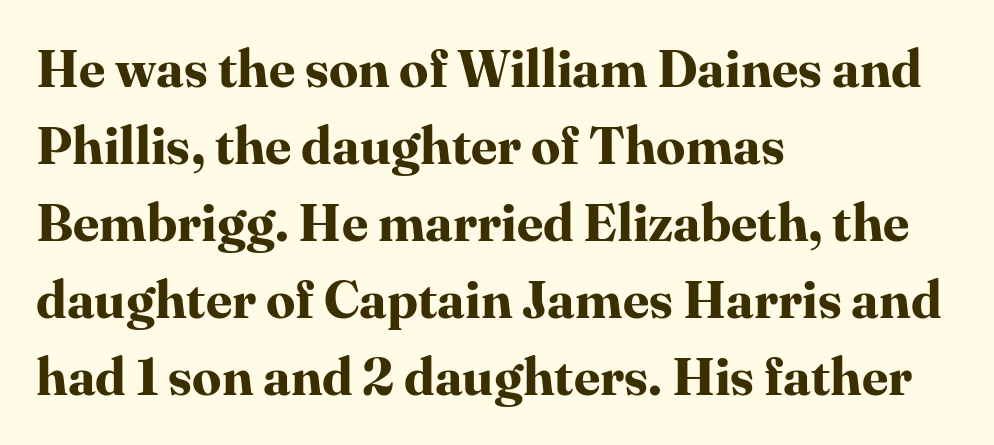
The letterforms sit shoulder to shoulder at normal distance. Check where the strokes stop: tiny serifs finish them off. Italic? Not at all — the glyphs are vertical. Line beginnings align vertically; line endings do not. The rendering uses a moderate line-height, typical for paragraphs.
